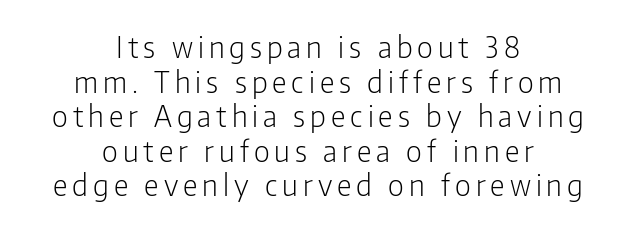
The image shows 29 px light, condensed sans-serif type, upright; set centered, line spacing 1.19x, not underlined; low stroke contrast and a medium x-height.
